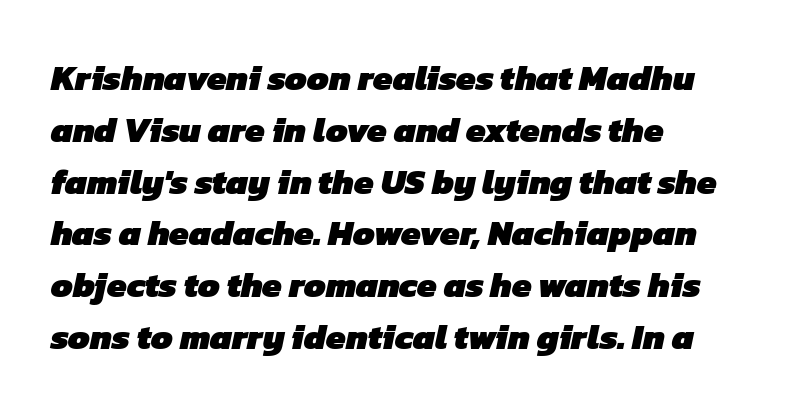
{"serif": "no", "bold": "yes", "weight": "heavy", "width": "normal", "stroke_contrast": "low", "x_height": "medium", "monospaced": "no", "underline": "no", "align": "left", "line_spacing": "normal", "line_spacing_ratio": 1.48, "letter_spacing": "normal", "letter_spacing_em": 0.0, "glyph_px": 35}
